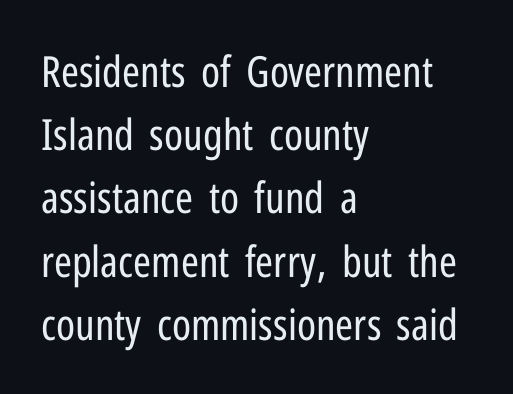
{"serif": "no", "italic": "no", "bold": "no", "weight": "regular", "width": "condensed", "stroke_contrast": "low", "x_height": "medium", "monospaced": "no", "underline": "no", "align": "left", "line_spacing": "normal", "line_spacing_ratio": 1.47, "letter_spacing": "normal", "letter_spacing_em": 0.0, "glyph_px": 43}
